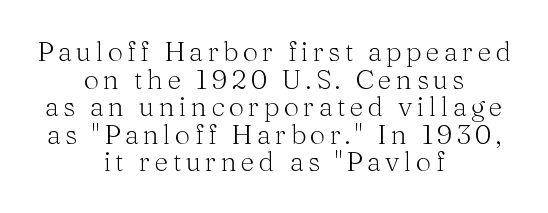
{"italic": "no", "bold": "no", "underline": "no", "align": "center", "line_spacing": "tight", "line_spacing_ratio": 1.02, "glyph_px": 27}
